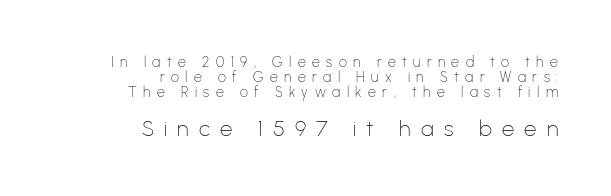
Q: Is the text bold? A: No.
Q: Is the text italic (slanted)? A: No, it is upright.
Q: Is the text underlined? A: No.
Q: How is the paragraph aligned? A: Right-aligned.
Q: Is the spacing between letters normal or unusually wide? A: Unusually wide.
Q: Is the spacing between lines tight, normal or loose? A: Tight.
Q: Which block of text is set in a larger size, the first (top) or the second (bottom)? A: The second (bottom) one.
